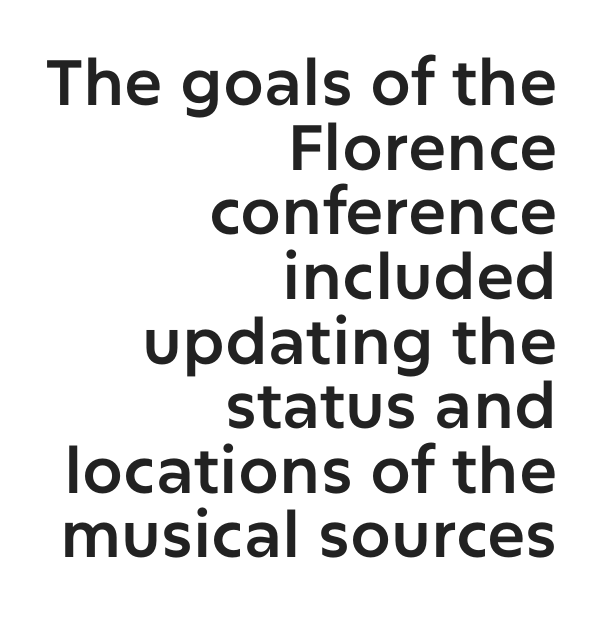
Q: Is the text italic (slanted)? A: No, it is upright.
Q: Is the typeface a serif or a sans-serif typeface? A: Sans-serif.
Q: Is the text underlined? A: No.
Q: How is the paragraph aligned? A: Right-aligned.
Q: Is the spacing between letters normal or unusually wide? A: Normal.
Q: Is the spacing between lines tight, normal or loose? A: Tight.
Q: Width (condensed, normal, or wide)? A: Normal.
Q: Stroke contrast? A: Low.
Q: x-height? A: Medium.
Q: Monospaced? A: No.
